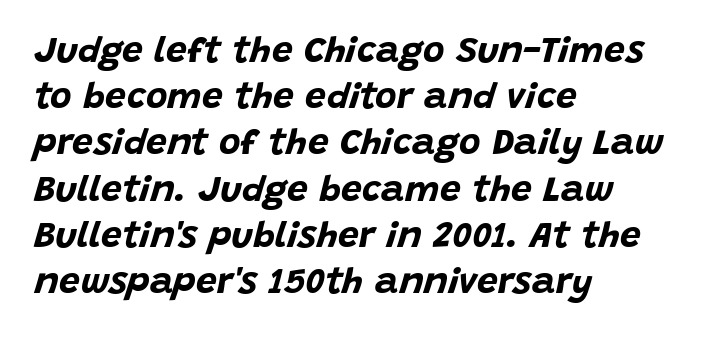
{"italic": "yes", "lean": "right", "slant_degrees": 15, "bold": "yes", "weight": "bold", "width": "normal", "stroke_contrast": "low", "x_height": "large", "monospaced": "no", "underline": "no", "align": "left", "line_spacing": "normal", "line_spacing_ratio": 1.25, "letter_spacing": "normal", "letter_spacing_em": 0.0, "glyph_px": 37}
